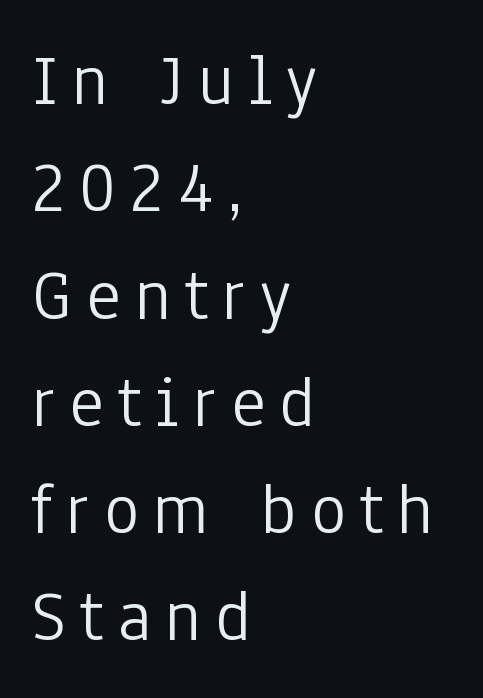
Q: Is the text bold? A: No.
Q: Is the text italic (slanted)? A: No, it is upright.
Q: Is the typeface a serif or a sans-serif typeface? A: Sans-serif.
Q: Is the text underlined? A: No.
Q: How is the paragraph aligned? A: Left-aligned.
Q: Is the spacing between lines tight, normal or loose? A: Normal.
Q: Width (condensed, normal, or wide)? A: Condensed.
Q: Stroke contrast? A: Low.
Q: x-height? A: Medium.
Q: Monospaced? A: No.
